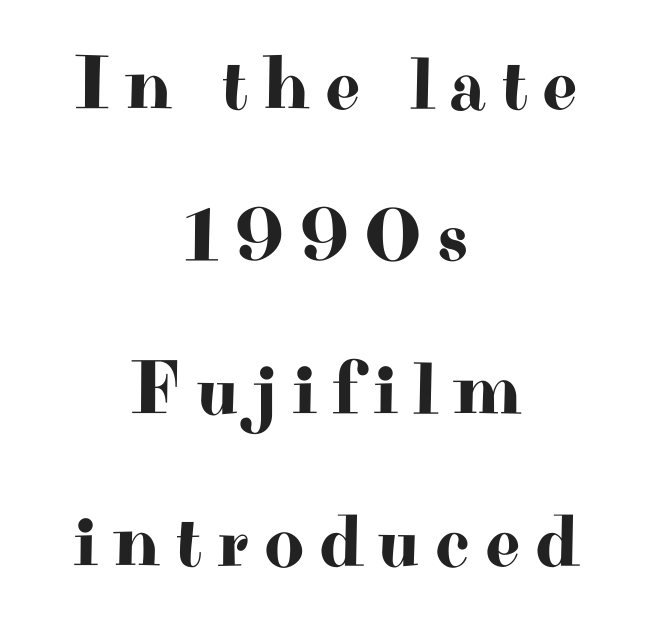
{"serif": "yes", "italic": "no", "width": "wide", "stroke_contrast": "high", "x_height": "small", "monospaced": "no", "underline": "no", "align": "center", "line_spacing": "loose", "line_spacing_ratio": 1.98, "glyph_px": 77}
